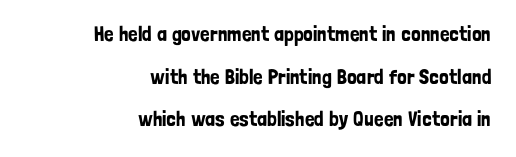
{"italic": "no", "underline": "no", "align": "right", "line_spacing": "loose", "line_spacing_ratio": 2.03, "letter_spacing": "normal", "letter_spacing_em": 0.0, "glyph_px": 21}
